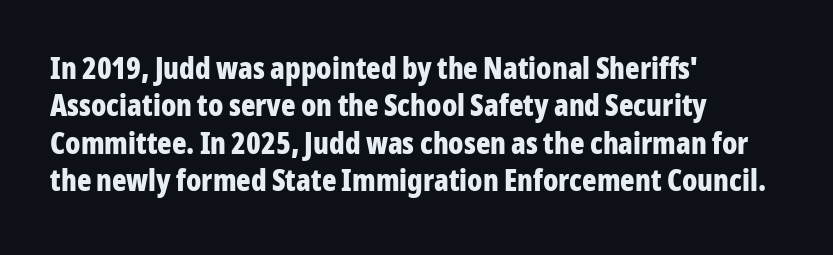
Q: Is the text bold? A: Yes.
Q: Is the text italic (slanted)? A: No, it is upright.
Q: Is the typeface a serif or a sans-serif typeface? A: Sans-serif.
Q: Is the text underlined? A: No.
Q: How is the paragraph aligned? A: Left-aligned.
Q: Is the spacing between letters normal or unusually wide? A: Normal.
Q: Is the spacing between lines tight, normal or loose? A: Normal.
Q: Width (condensed, normal, or wide)? A: Condensed.
Q: Stroke contrast? A: Low.
Q: x-height? A: Medium.
Q: Monospaced? A: No.
